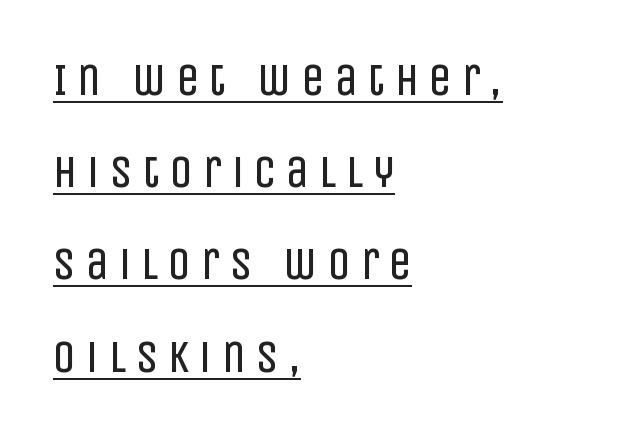
Typographically, this falls in the sans-serif category. Is there any slant? The stems are plumb. Each word looks stretched out because of the extra space between its letters. The rendered words wear a rule along their underside. You could not count columns in this text — the font is proportionally spaced. Teacher's note: observe the even left margin — that is flush-left alignment.
